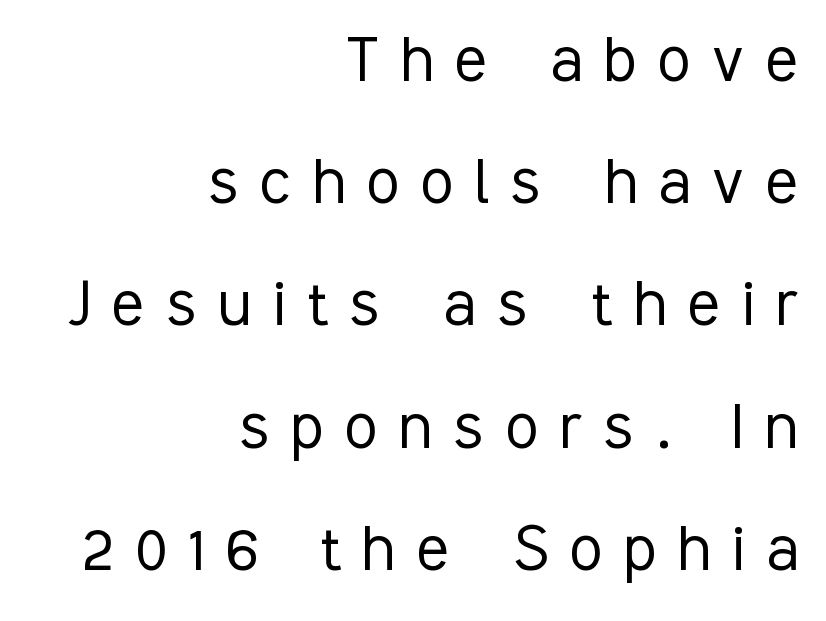
Q: Is the text bold? A: No.
Q: Is the text italic (slanted)? A: No, it is upright.
Q: Is the typeface a serif or a sans-serif typeface? A: Sans-serif.
Q: Is the text underlined? A: No.
Q: How is the paragraph aligned? A: Right-aligned.
Q: Is the spacing between letters normal or unusually wide? A: Unusually wide.
Q: Is the spacing between lines tight, normal or loose? A: Normal.
Q: Width (condensed, normal, or wide)? A: Condensed.
Q: Stroke contrast? A: Low.
Q: x-height? A: Medium.
Q: Monospaced? A: No.
